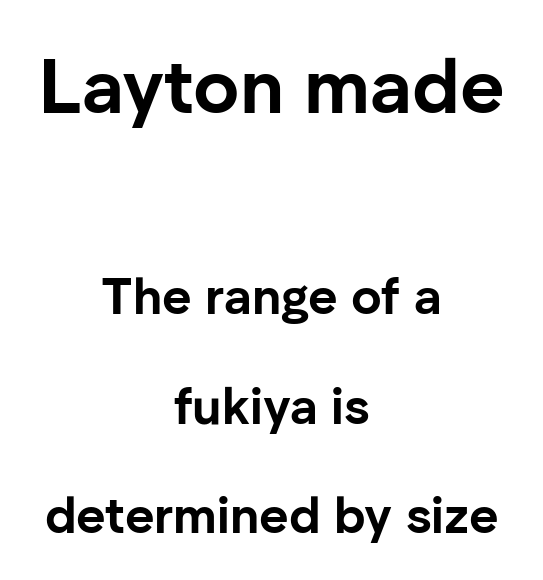
Q: Is the text bold? A: Yes.
Q: Is the text italic (slanted)? A: No, it is upright.
Q: Is the typeface a serif or a sans-serif typeface? A: Sans-serif.
Q: Is the text underlined? A: No.
Q: How is the paragraph aligned? A: Centered.
Q: Is the spacing between letters normal or unusually wide? A: Normal.
Q: Is the spacing between lines tight, normal or loose? A: Loose.
Q: Which block of text is set in a larger size, the first (top) or the second (bottom)? A: The first (top) one.
Q: Width (condensed, normal, or wide)? A: Normal.
Q: Stroke contrast? A: Low.
Q: x-height? A: Medium.
Q: Monospaced? A: No.
